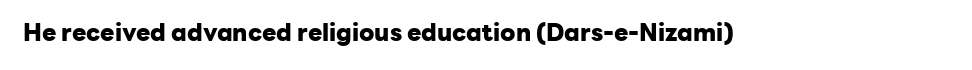
{"italic": "no", "bold": "yes", "underline": "no", "letter_spacing": "normal", "letter_spacing_em": 0.0, "glyph_px": 24}
